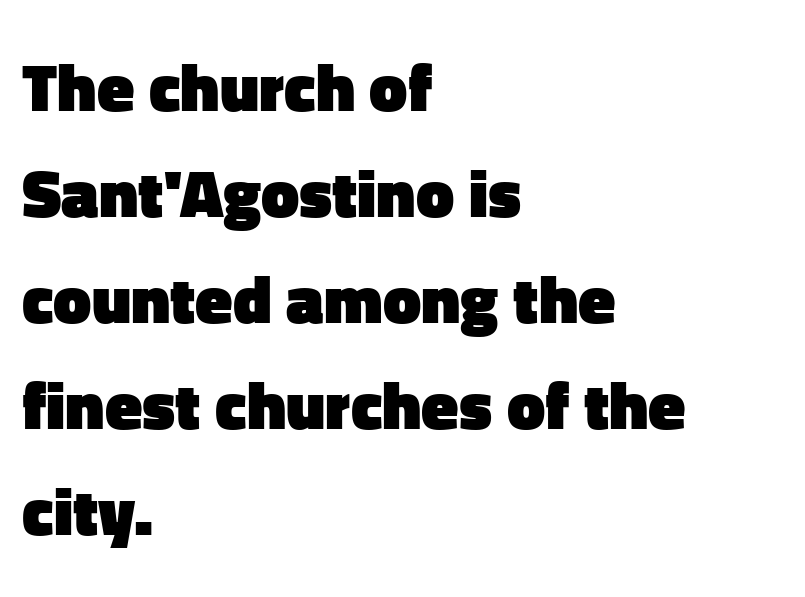
The image shows 68 px heavy sans-serif type, upright; set left-aligned, normal line spacing (1.56x), normal letter spacing, not underlined; low stroke contrast and a medium x-height.
